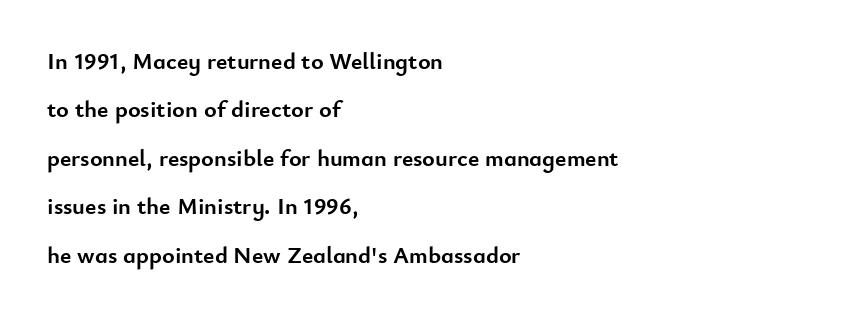
How are the letters spaced? Ordinarily, with no added tracking. Descenders are the only things crossing below the line. The font is running at its bold setting. Regarding leading, the lines here are spaced well apart. Notice how the stems are strictly vertical — no italics here. The rag falls on the right side of this text block.
